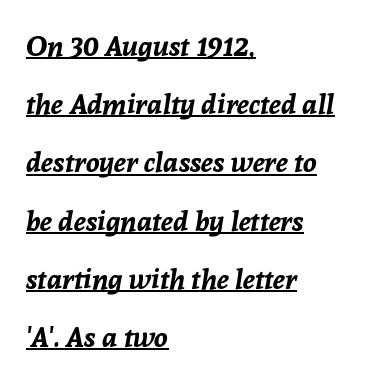
The image shows 28 px bold type, italic (leaning right); set left-aligned, loose line spacing (2.08x), normal letter spacing, underlined; low stroke contrast and a medium x-height.
